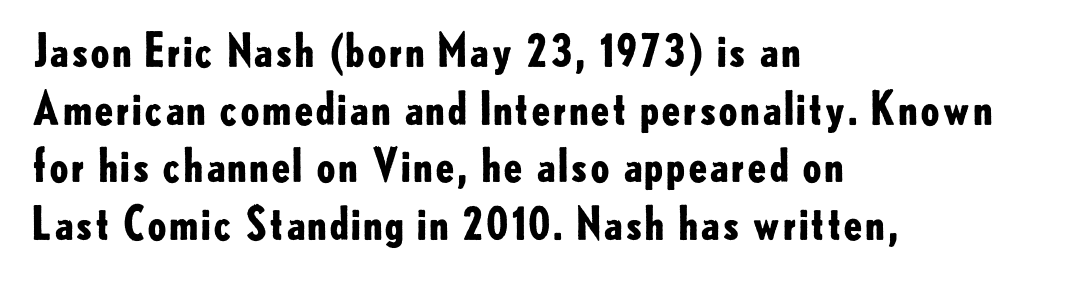
{"serif": "no", "italic": "no", "bold": "yes", "weight": "bold", "width": "normal", "stroke_contrast": "low", "x_height": "small", "monospaced": "no", "underline": "no", "align": "left", "line_spacing": "normal", "line_spacing_ratio": 1.28, "letter_spacing": "normal", "letter_spacing_em": 0.0, "glyph_px": 45}
